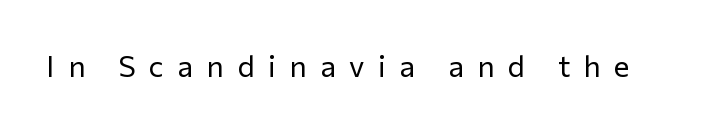
You could only call the tracking loose — the letters float apart. A typesetter would call this proportional, since set widths differ per character. Decoration check: the copy has no underline. Style check: upright.
